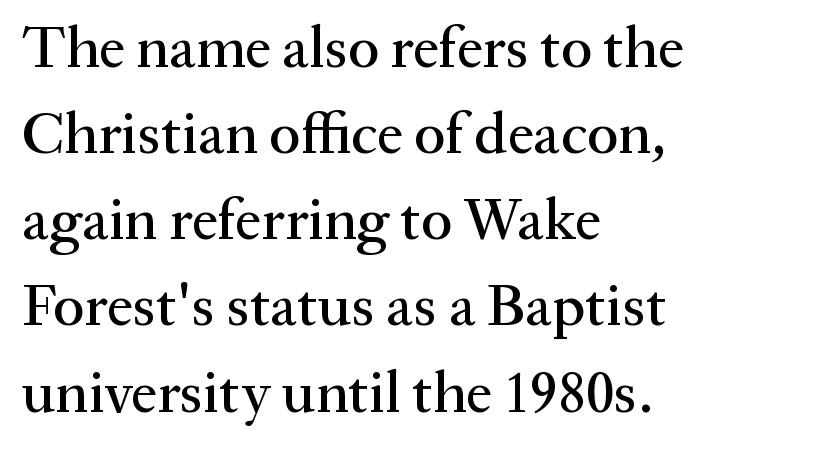
The image shows 59 px serif type, upright; set left-aligned, normal line spacing (1.46x), normal letter spacing, not underlined; medium stroke contrast and a medium x-height.
